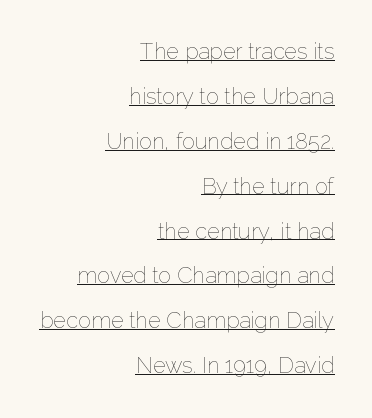
{"italic": "no", "bold": "no", "underline": "yes", "align": "right", "line_spacing": "loose", "line_spacing_ratio": 2.04, "letter_spacing": "normal", "letter_spacing_em": 0.0, "glyph_px": 22}
